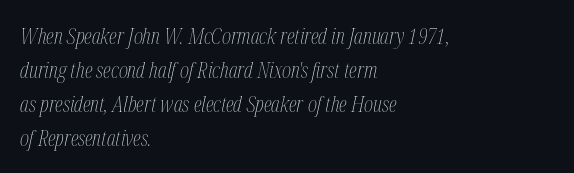
Tall strokes in this sample are angled rather than plumb. Typeset ragged right — the left edge is the straight one. Words appear dense and cohesive because spacing is normal. The font sits on the lighter half of the weight spectrum, regular included. The words here are not underlined.
